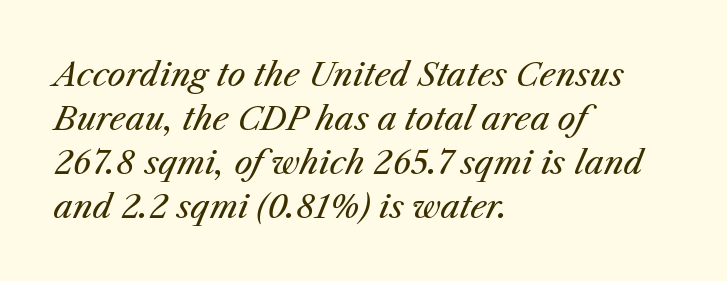
The ragged edge is on the right, which tells us the setting is flush left. Vertically, the passage feels balanced, rows spaced as you'd expect. Lines of text with bare space underneath. You can tell it's italic because the verticals aren't actually vertical.
